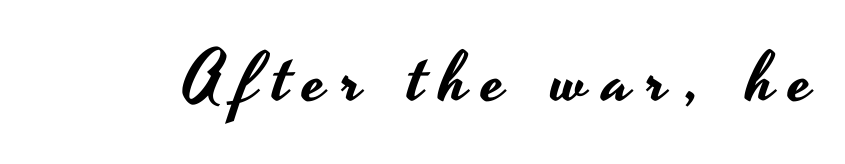
The letters are spread apart with noticeably loose tracking. The typeface chosen for these lines omits serifs. No word sits above an underline. Here the designer chose a conventional face with non-uniform glyph widths.
